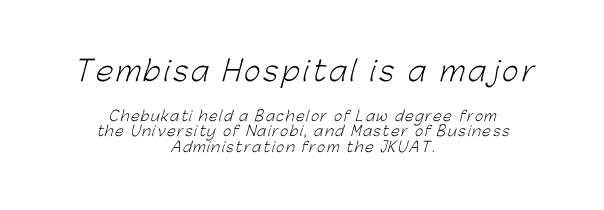
The image shows 28 px light sans-serif type; set centered, tight line spacing (1.12x), not underlined; the first (top) block is 2.0x larger; low stroke contrast and a medium x-height.
